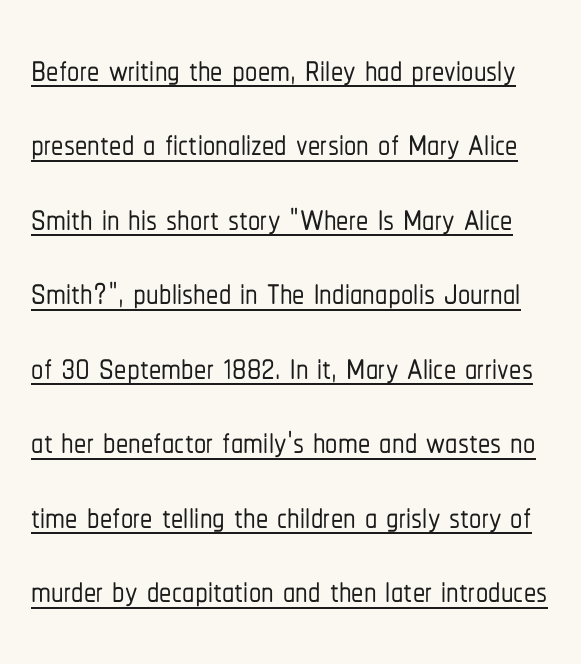
The image shows 49 px condensed sans-serif type, upright; set normal line spacing (1.52x), normal letter spacing, underlined; low stroke contrast and a medium x-height.
